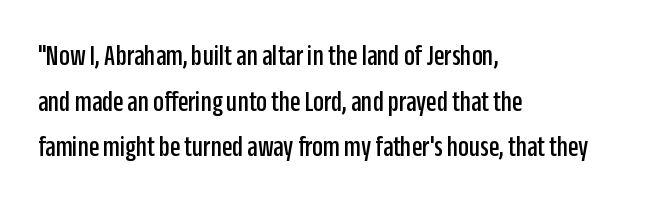
Q: Is the text italic (slanted)? A: No, it is upright.
Q: Is the typeface a serif or a sans-serif typeface? A: Sans-serif.
Q: Is the text underlined? A: No.
Q: How is the paragraph aligned? A: Left-aligned.
Q: Is the spacing between letters normal or unusually wide? A: Normal.
Q: Is the spacing between lines tight, normal or loose? A: Normal.
Q: Width (condensed, normal, or wide)? A: Condensed.
Q: Stroke contrast? A: Low.
Q: x-height? A: Large.
Q: Monospaced? A: No.
